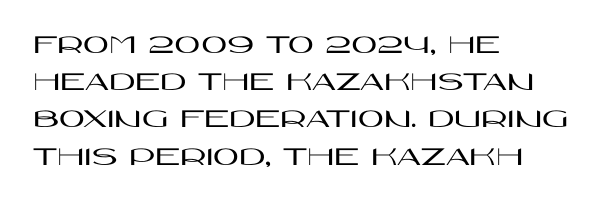
The image shows 28 px wide sans-serif type, upright; set left-aligned, normal line spacing (1.33x), normal letter spacing, not underlined; high stroke contrast and a large x-height.
